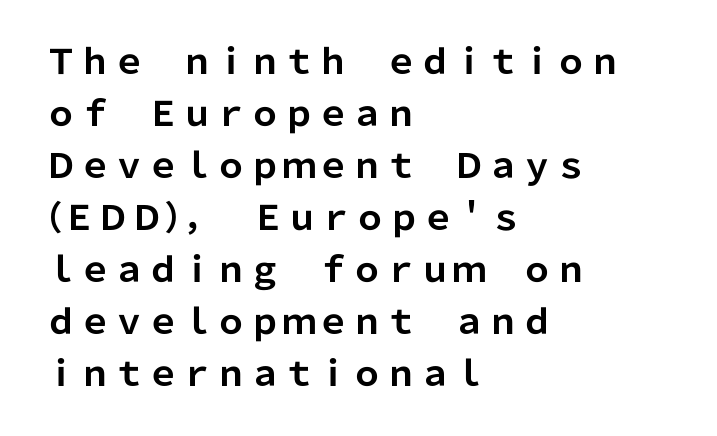
Reading down the column, the eye jumps a familiar distance to each next line. Looks like regular typesetting: each glyph gets only the width it needs. Characters remain perfectly vertical along every line. Every letter is thick-stroked: bold, no question.
